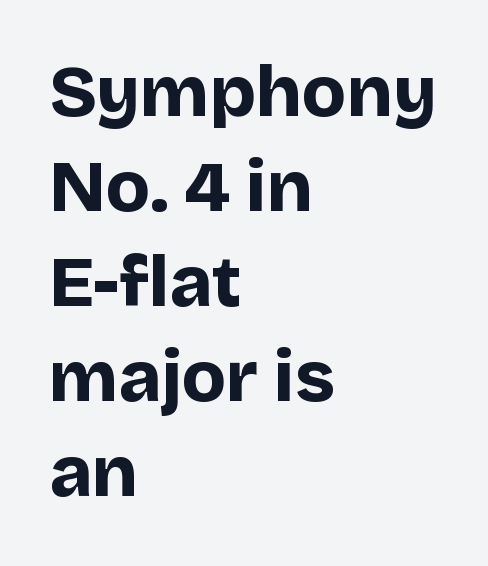
The image shows 72 px bold sans-serif type, upright; set left-aligned, normal line spacing (1.32x), normal letter spacing, not underlined; low stroke contrast and a large x-height.
